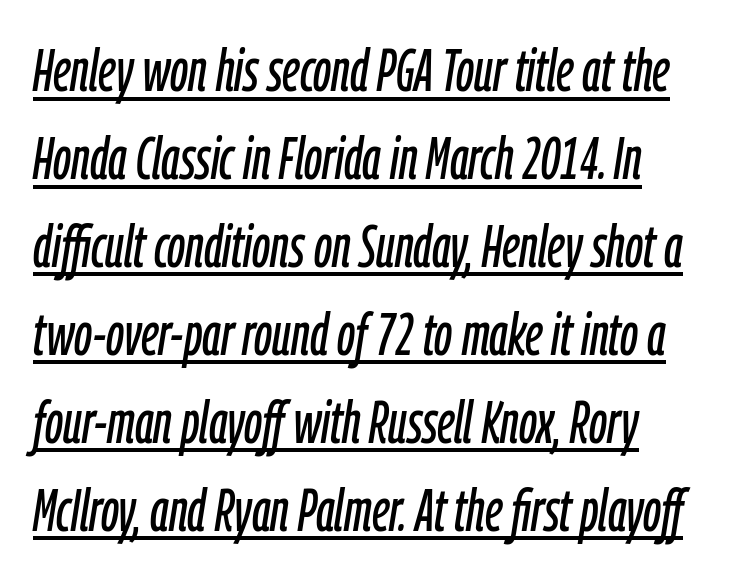
Q: Is the text italic (slanted)? A: Yes, it leans right by about 9 degrees.
Q: Is the text underlined? A: Yes.
Q: How is the paragraph aligned? A: Left-aligned.
Q: Is the spacing between letters normal or unusually wide? A: Normal.
Q: Is the spacing between lines tight, normal or loose? A: Normal.
Q: Width (condensed, normal, or wide)? A: Condensed.
Q: Stroke contrast? A: Low.
Q: x-height? A: Medium.
Q: Monospaced? A: No.
